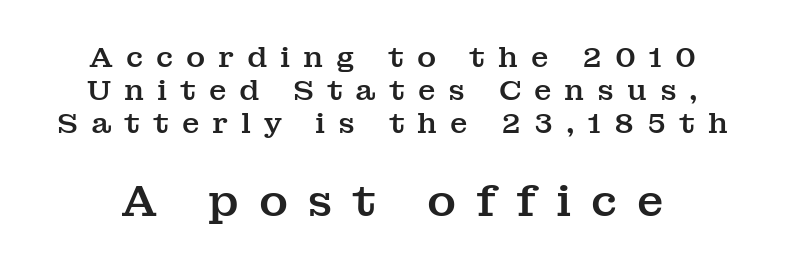
Character size in the trailing block exceeds that of the leading block. Each row of text sits above clean, open space. Old-style or modern, the face here clearly has serifs. It's the straight-up-and-down kind of type. The horizontal fit of the characters is loose and conspicuously gappy.
